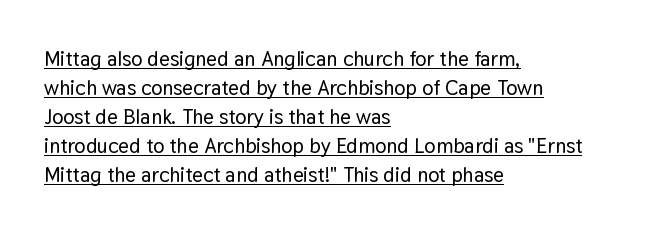
Q: Is the text italic (slanted)? A: No, it is upright.
Q: Is the text underlined? A: Yes.
Q: How is the paragraph aligned? A: Left-aligned.
Q: Is the spacing between letters normal or unusually wide? A: Normal.
Q: Is the spacing between lines tight, normal or loose? A: Normal.
